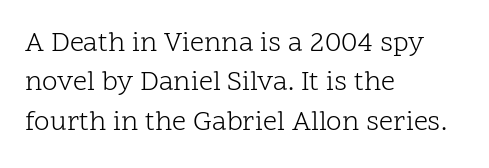
{"serif": "yes", "italic": "no", "bold": "no", "weight": "light", "width": "normal", "stroke_contrast": "low", "x_height": "medium", "monospaced": "no", "underline": "no", "align": "left", "line_spacing": "normal", "line_spacing_ratio": 1.41, "letter_spacing": "normal", "letter_spacing_em": 0.0, "glyph_px": 28}
